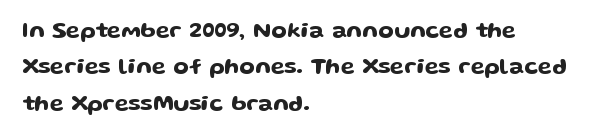
{"italic": "no", "underline": "no", "align": "left", "line_spacing": "normal", "line_spacing_ratio": 1.58, "letter_spacing": "normal", "letter_spacing_em": 0.0, "glyph_px": 23}
